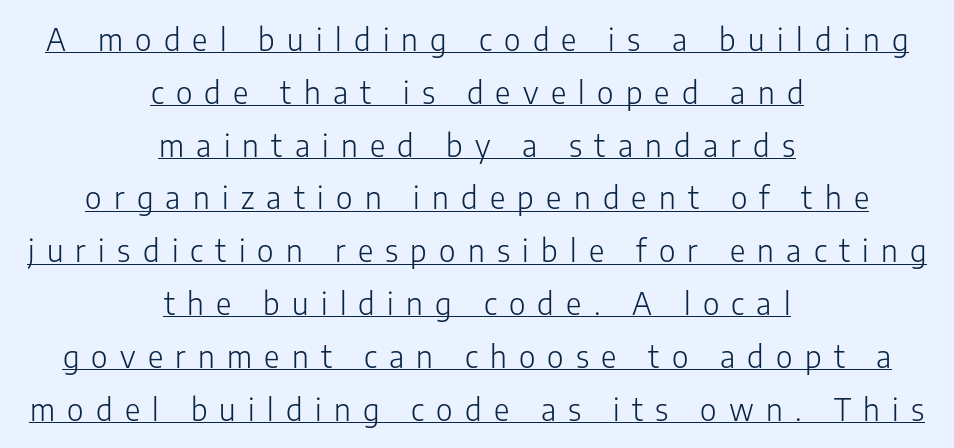
The image shows 30 px light sans-serif type, upright; set centered, line spacing 1.76x, unusually wide letter spacing (+0.41 em), underlined; low stroke contrast and a medium x-height.
